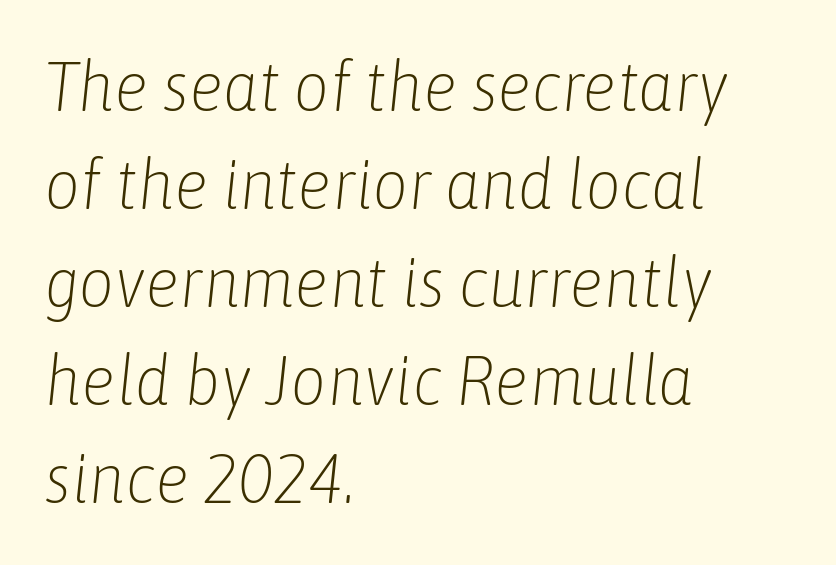
Spacing verdict: proportional, widths tailored to each character. Slanted lettering throughout. Quick note: underline off. A normal amount of white space separates one row of letters from the next. The paragraph has a hard left edge and a soft right edge.
